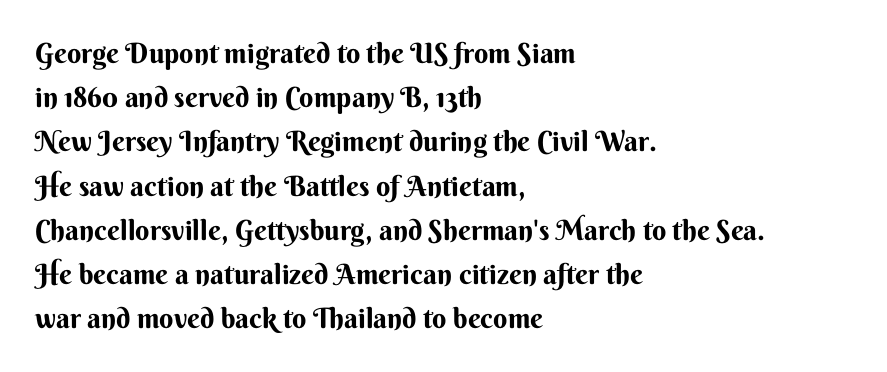
{"serif": "no", "italic": "no", "bold": "yes", "weight": "bold", "width": "normal", "stroke_contrast": "medium", "x_height": "small", "monospaced": "no", "underline": "no", "align": "left", "line_spacing": "normal", "line_spacing_ratio": 1.58, "letter_spacing": "normal", "letter_spacing_em": 0.0, "glyph_px": 28}
